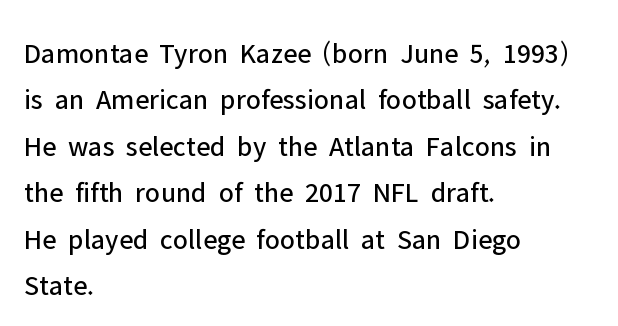
The image shows 29 px regular-weight sans-serif type, upright; set left-aligned, normal line spacing (1.6x), normal letter spacing, not underlined; low stroke contrast and a medium x-height.
